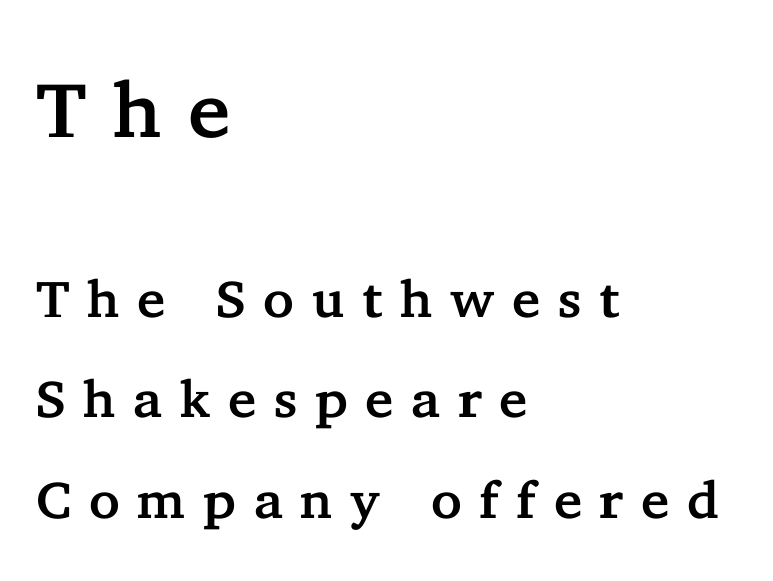
{"serif": "yes", "italic": "no", "width": "normal", "stroke_contrast": "low", "x_height": "medium", "monospaced": "no", "underline": "no", "align": "left", "line_spacing": "loose", "line_spacing_ratio": 1.93, "letter_spacing": "wide", "letter_spacing_em": 0.34, "larger_block": "first", "size_ratio": 1.5, "glyph_px": 78}
